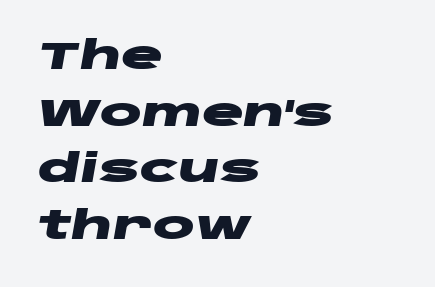
Q: Is the text bold? A: Yes.
Q: Is the text italic (slanted)? A: Yes, it leans right by about 10 degrees.
Q: Is the text underlined? A: No.
Q: How is the paragraph aligned? A: Left-aligned.
Q: Is the spacing between letters normal or unusually wide? A: Normal.
Q: Is the spacing between lines tight, normal or loose? A: Normal.
Q: Width (condensed, normal, or wide)? A: Wide.
Q: Stroke contrast? A: Low.
Q: x-height? A: Large.
Q: Monospaced? A: No.
